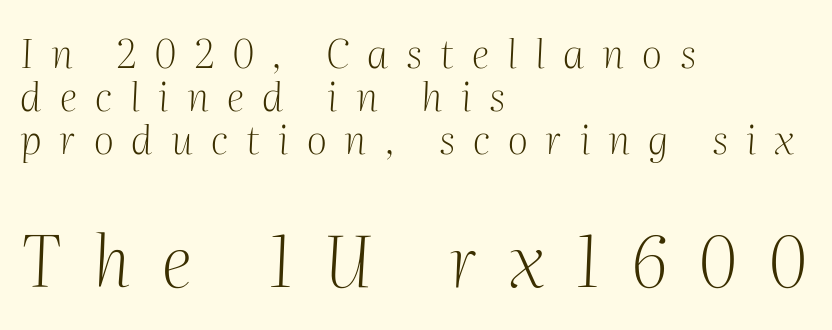
{"serif": "yes", "italic": "yes", "lean": "right", "slant_degrees": 2, "bold": "no", "weight": "light", "width": "normal", "stroke_contrast": "medium", "x_height": "medium", "monospaced": "no", "underline": "no", "align": "left", "line_spacing": "tight", "line_spacing_ratio": 1.07, "letter_spacing": "wide", "letter_spacing_em": 0.45, "larger_block": "second", "size_ratio": 1.75, "glyph_px": 70}
